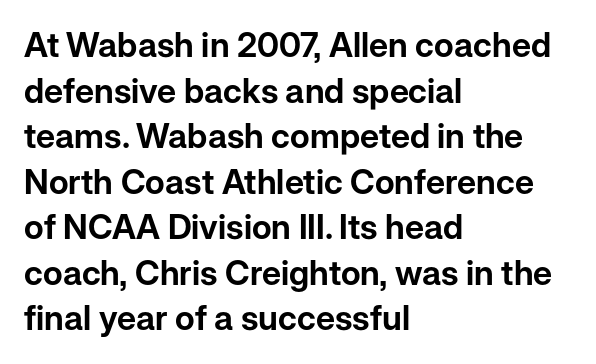
Q: Is the text italic (slanted)? A: No, it is upright.
Q: Is the typeface a serif or a sans-serif typeface? A: Sans-serif.
Q: Is the text underlined? A: No.
Q: How is the paragraph aligned? A: Left-aligned.
Q: Is the spacing between letters normal or unusually wide? A: Normal.
Q: Is the spacing between lines tight, normal or loose? A: Normal.
Q: Width (condensed, normal, or wide)? A: Normal.
Q: Stroke contrast? A: Low.
Q: x-height? A: Medium.
Q: Monospaced? A: No.
